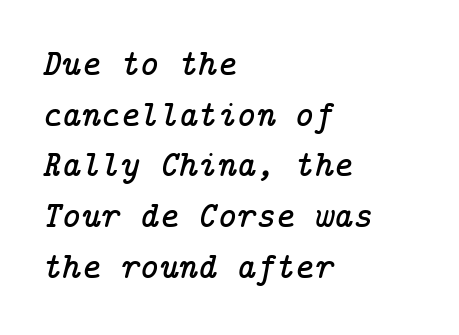
Q: Is the text italic (slanted)? A: Yes, it leans right by about 14 degrees.
Q: Is the typeface a serif or a sans-serif typeface? A: Serif.
Q: Is the text underlined? A: No.
Q: How is the paragraph aligned? A: Left-aligned.
Q: Is the spacing between letters normal or unusually wide? A: Normal.
Q: Is the spacing between lines tight, normal or loose? A: Normal.
Q: Width (condensed, normal, or wide)? A: Normal.
Q: Stroke contrast? A: Low.
Q: x-height? A: Medium.
